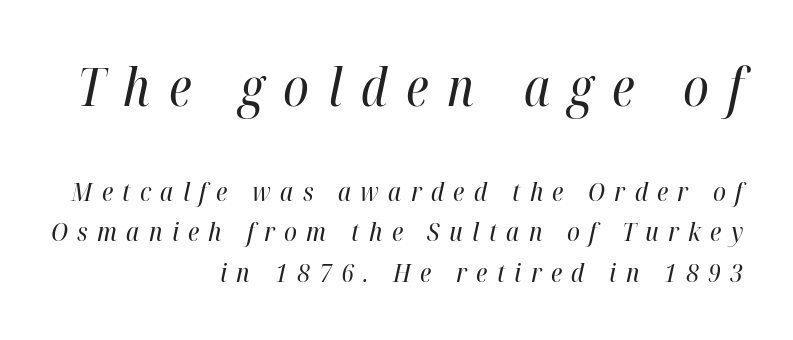
Observe the lean: these are italic letterforms. Is this a fixed-width face? No — the glyphs have proportional, varying widths. Which chunk is bigger? The first one — the top block dwarfs the bottom. The letterforms sit at book weight or below. The line-height multiplier appears to be the usual default.
